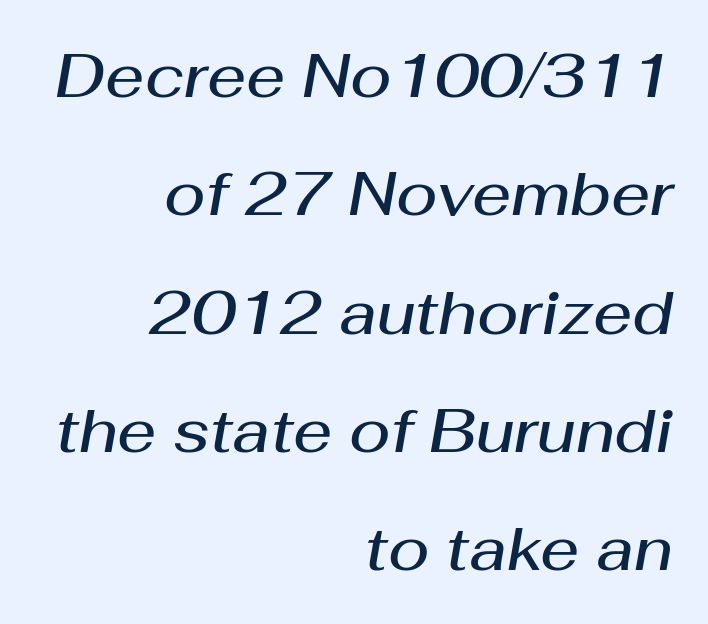
Notice the wide empty band between every row — that's loose leading. This sample is right-justified, so line beginnings fall wherever the words allow. Underline: absent. The letters are semibold — heavier than regular but short of a full bold. Each word holds together tightly as a unit, with standard inter-letter gaps.
